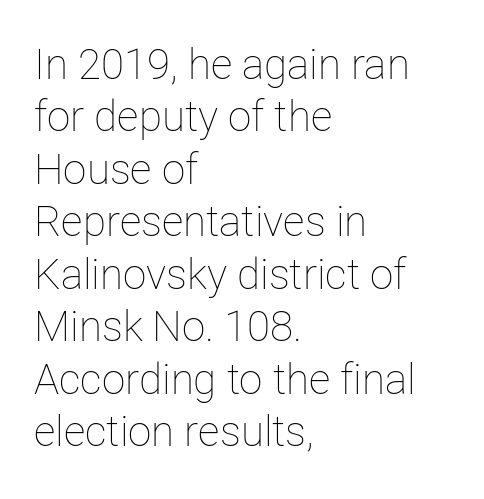
Q: Is the text bold? A: No.
Q: Is the text italic (slanted)? A: No, it is upright.
Q: Is the text underlined? A: No.
Q: How is the paragraph aligned? A: Left-aligned.
Q: Is the spacing between letters normal or unusually wide? A: Normal.
Q: Is the spacing between lines tight, normal or loose? A: Normal.
Q: Width (condensed, normal, or wide)? A: Normal.
Q: Stroke contrast? A: Low.
Q: x-height? A: Medium.
Q: Monospaced? A: No.
